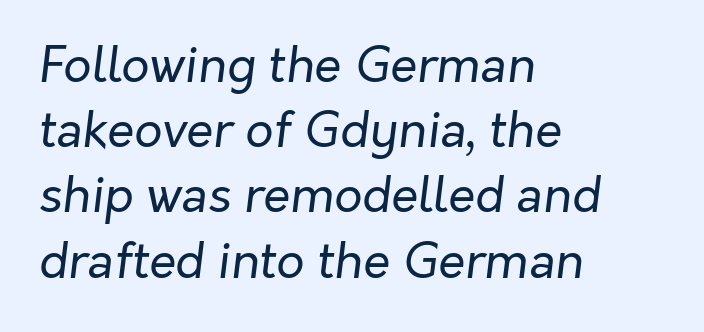
The image shows 49 px regular-weight type, italic (leaning right); set left-aligned, normal line spacing (1.33x), normal letter spacing, not underlined; low stroke contrast and a medium x-height.
